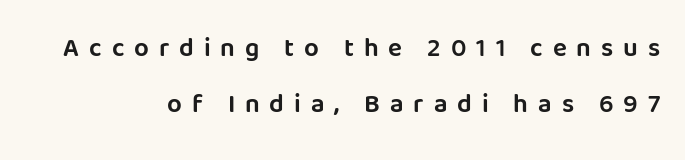
Q: Is the text italic (slanted)? A: No, it is upright.
Q: Is the text underlined? A: No.
Q: How is the paragraph aligned? A: Right-aligned.
Q: Is the spacing between letters normal or unusually wide? A: Unusually wide.
Q: Is the spacing between lines tight, normal or loose? A: Loose.
